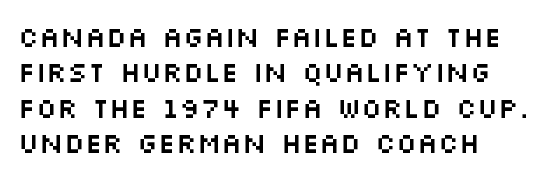
{"serif": "no", "italic": "no", "width": "wide", "stroke_contrast": "medium", "x_height": "large", "monospaced": "no", "underline": "no", "align": "left", "line_spacing": "normal", "line_spacing_ratio": 1.26, "letter_spacing": "normal", "letter_spacing_em": 0.0, "glyph_px": 28}
